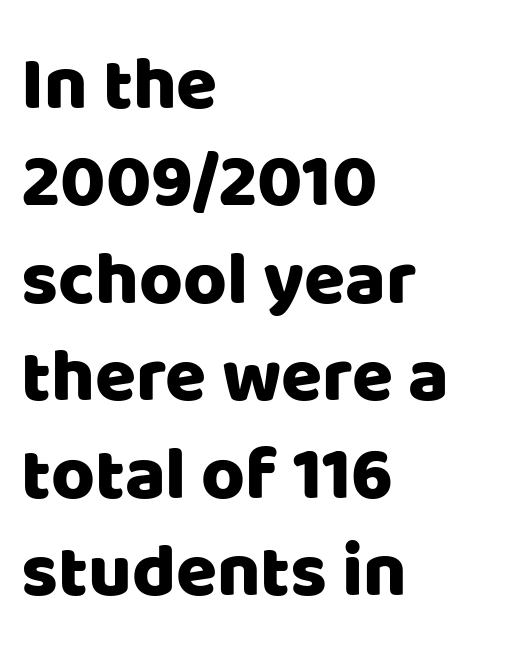
The image shows 75 px sans-serif type, upright; set left-aligned, normal line spacing (1.3x), normal letter spacing, not underlined; low stroke contrast and a large x-height.
